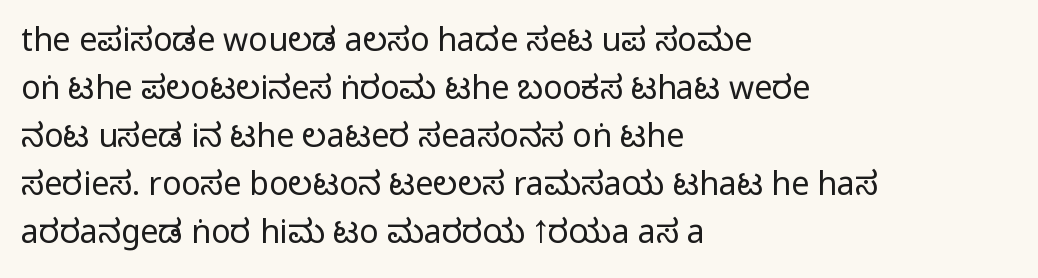
{"serif": "no", "italic": "no", "bold": "no", "weight": "regular", "width": "condensed", "stroke_contrast": "low", "x_height": "large", "monospaced": "no", "underline": "no", "align": "left", "line_spacing": "normal", "line_spacing_ratio": 1.5, "letter_spacing": "normal", "letter_spacing_em": 0.0, "glyph_px": 32}
